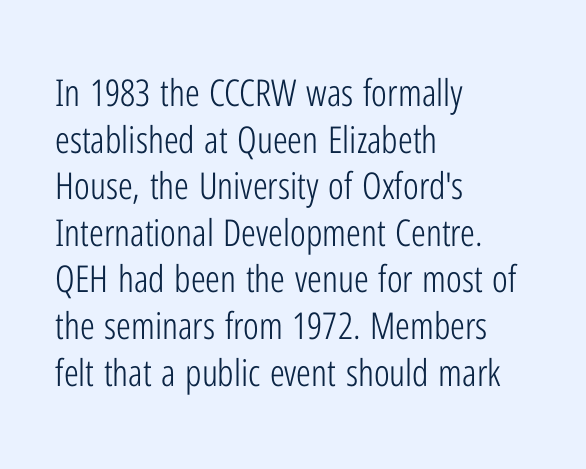
How would I describe the line gaps? Plain and ordinary. The characters display no serif detailing; their extremities are plain. Compared with a centered layout, this one pins lines to the left instead. You could call the tracking neutral — neither tight nor loose. The weight would be labelled regular, book, light, or lighter still. No word sits above an underline.
